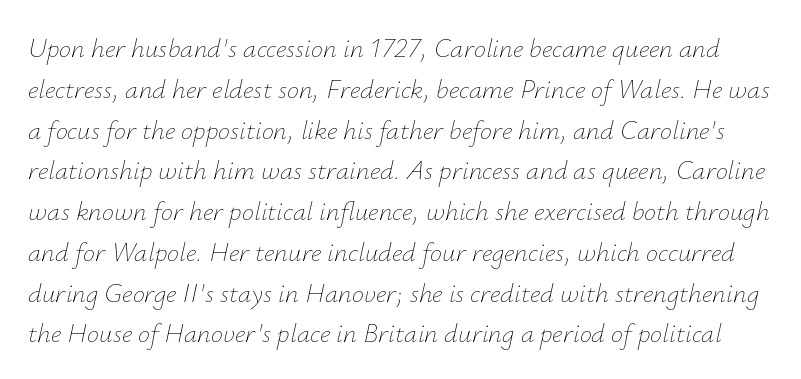
The image shows 27 px text type, italic (leaning right); set normal line spacing (1.51x), normal letter spacing, not underlined.
